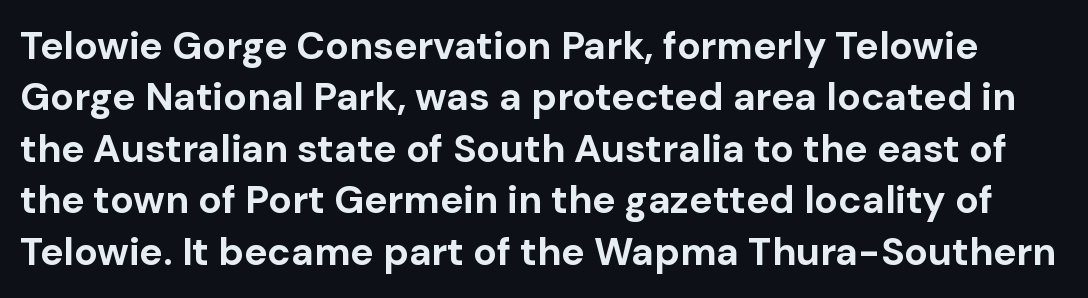
The image shows 39 px bold sans-serif type, upright; set normal line spacing (1.32x), normal letter spacing, not underlined; low stroke contrast and a medium x-height.
